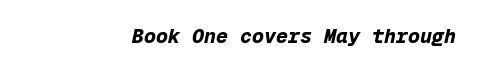
Q: Is the text bold? A: Yes.
Q: Is the text italic (slanted)? A: Yes, it leans right by about 12 degrees.
Q: Is the text underlined? A: No.
Q: How is the paragraph aligned? A: Right-aligned.
Q: Is the spacing between letters normal or unusually wide? A: Normal.
